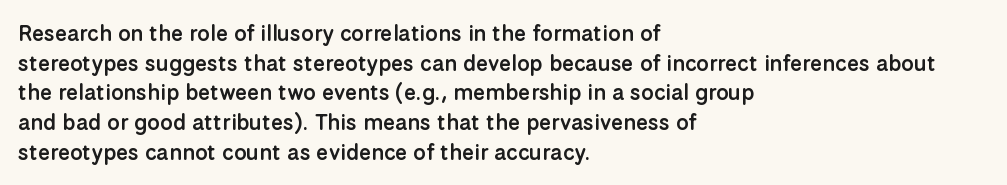
Q: Is the text bold? A: Semi-bold.
Q: Is the text italic (slanted)? A: No, it is upright.
Q: Is the text underlined? A: No.
Q: How is the paragraph aligned? A: Left-aligned.
Q: Is the spacing between letters normal or unusually wide? A: Normal.
Q: Is the spacing between lines tight, normal or loose? A: Normal.
